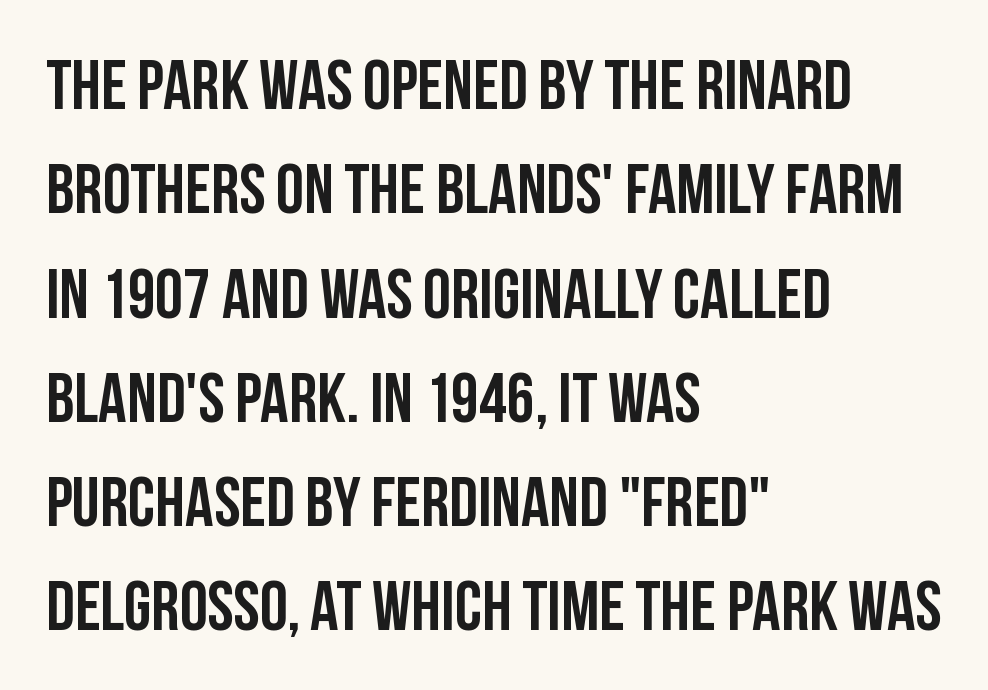
Q: Is the text italic (slanted)? A: No, it is upright.
Q: Is the typeface a serif or a sans-serif typeface? A: Sans-serif.
Q: Is the text underlined? A: No.
Q: How is the paragraph aligned? A: Left-aligned.
Q: Is the spacing between letters normal or unusually wide? A: Normal.
Q: Is the spacing between lines tight, normal or loose? A: Normal.
Q: Width (condensed, normal, or wide)? A: Condensed.
Q: Stroke contrast? A: Low.
Q: x-height? A: Large.
Q: Monospaced? A: No.
